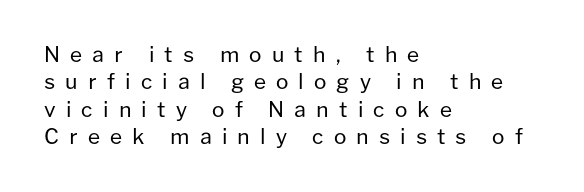
The image shows 21 px text type, upright; set left-aligned, normal line spacing (1.3x), unusually wide letter spacing (+0.48 em), not underlined.
